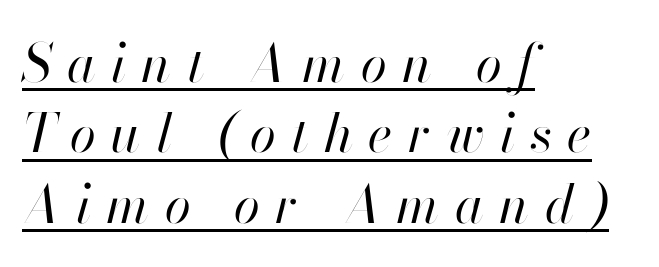
Normally led — the rows are evenly, conventionally spaced. Which margin do the lines hug? The left one — the right edge is uneven. The sample's only ornament is a line tracing under the words. These lines are rendered in a variable-pitch font. These lines were composed using italics. Weight: regular or lighter.
